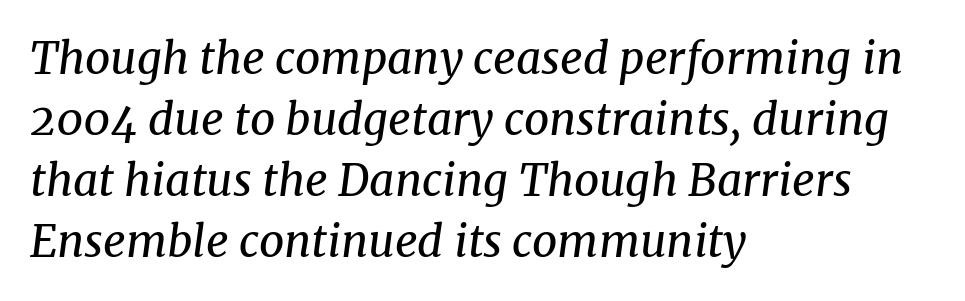
The image shows 44 px regular-weight serif type, italic (leaning right); set left-aligned, normal line spacing (1.39x), normal letter spacing, not underlined; medium stroke contrast and a medium x-height.
